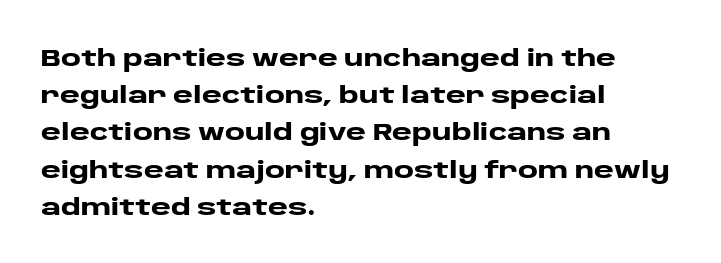
Q: Is the text bold? A: Yes.
Q: Is the text italic (slanted)? A: No, it is upright.
Q: Is the text underlined? A: No.
Q: How is the paragraph aligned? A: Left-aligned.
Q: Is the spacing between letters normal or unusually wide? A: Normal.
Q: Is the spacing between lines tight, normal or loose? A: Normal.
